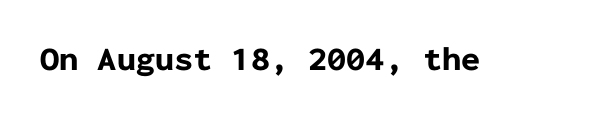
The image shows 34 px bold sans-serif type, upright, monospaced; set normal letter spacing, not underlined; low stroke contrast and a medium x-height.
